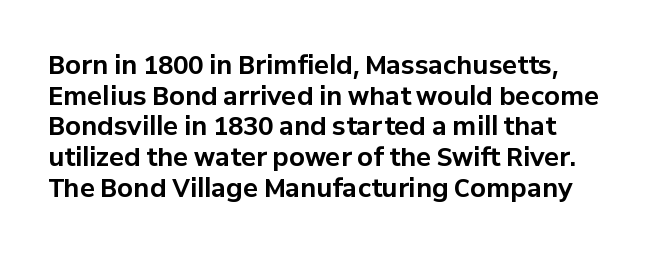
Every character sits straight up, as roman type does. Honestly, the letter spacing is just normal — you wouldn't notice it. Glance below the letters and you will spot only blank space. The rendering uses a bold face; every stroke is thick and dark.
